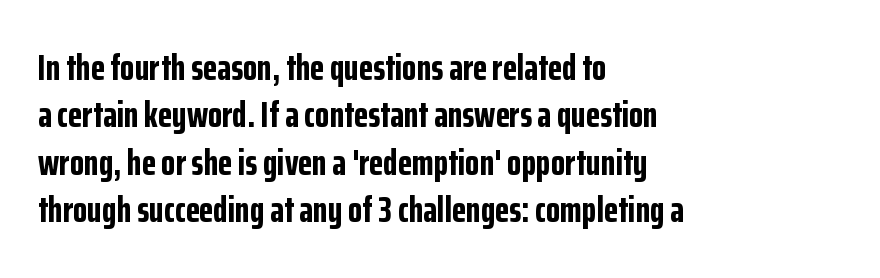
The image shows 37 px bold, condensed sans-serif type, upright; set left-aligned, normal line spacing (1.28x), normal letter spacing, not underlined; low stroke contrast and a medium x-height.
